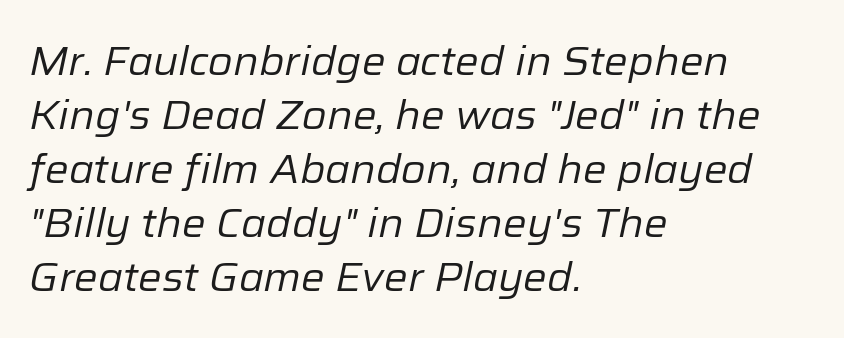
Q: Is the text bold? A: No.
Q: Is the text italic (slanted)? A: Yes, it leans right by about 12 degrees.
Q: Is the text underlined? A: No.
Q: How is the paragraph aligned? A: Left-aligned.
Q: Is the spacing between letters normal or unusually wide? A: Normal.
Q: Is the spacing between lines tight, normal or loose? A: Normal.
Q: Width (condensed, normal, or wide)? A: Normal.
Q: Stroke contrast? A: Low.
Q: x-height? A: Medium.
Q: Monospaced? A: No.
